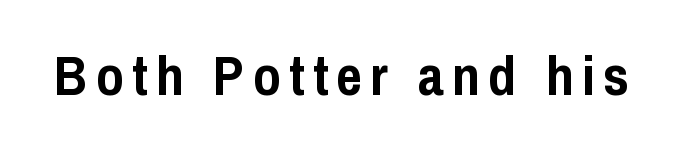
The image shows 56 px semibold, condensed sans-serif type, upright; set not underlined; low stroke contrast and a medium x-height.
